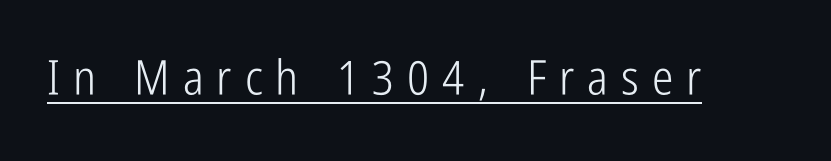
Q: Is the text bold? A: No.
Q: Is the text italic (slanted)? A: No, it is upright.
Q: Is the typeface a serif or a sans-serif typeface? A: Sans-serif.
Q: Is the text underlined? A: Yes.
Q: Is the spacing between letters normal or unusually wide? A: Unusually wide.
Q: Width (condensed, normal, or wide)? A: Condensed.
Q: Stroke contrast? A: Low.
Q: x-height? A: Medium.
Q: Monospaced? A: No.
